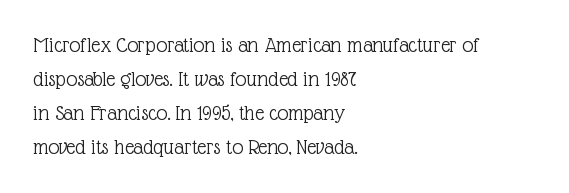
{"italic": "no", "bold": "no", "underline": "no", "align": "left", "line_spacing": "normal", "line_spacing_ratio": 1.55, "letter_spacing": "normal", "letter_spacing_em": 0.0, "glyph_px": 22}
